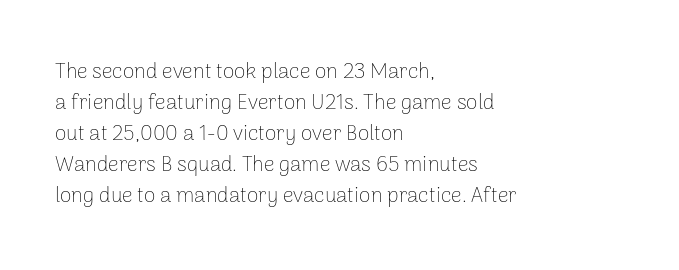
{"italic": "no", "bold": "no", "underline": "no", "align": "left", "line_spacing": "normal", "line_spacing_ratio": 1.48, "letter_spacing": "normal", "letter_spacing_em": 0.0, "glyph_px": 21}
